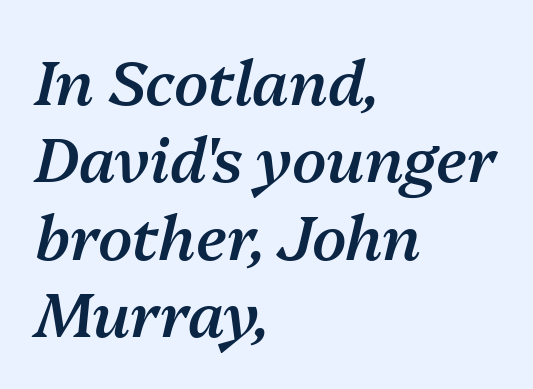
{"italic": "yes", "lean": "right", "slant_degrees": 13, "bold": "semi", "weight": "semibold", "width": "normal", "stroke_contrast": "medium", "x_height": "medium", "monospaced": "no", "underline": "no", "align": "left", "line_spacing": "normal", "line_spacing_ratio": 1.25, "letter_spacing": "normal", "letter_spacing_em": 0.0, "glyph_px": 62}
